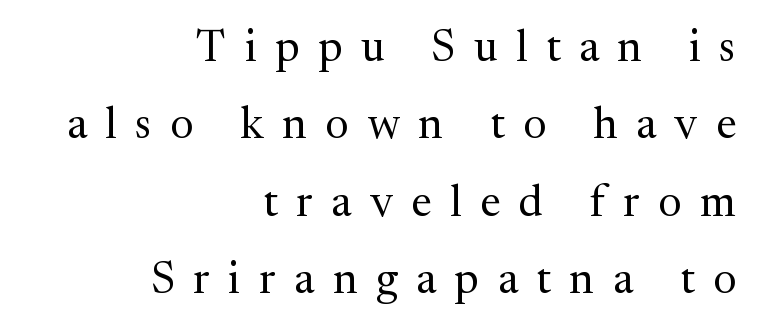
{"serif": "yes", "italic": "no", "bold": "no", "weight": "regular", "width": "normal", "stroke_contrast": "medium", "x_height": "medium", "monospaced": "no", "underline": "no", "align": "right", "line_spacing_ratio": 1.76, "letter_spacing": "wide", "letter_spacing_em": 0.42, "glyph_px": 44}
